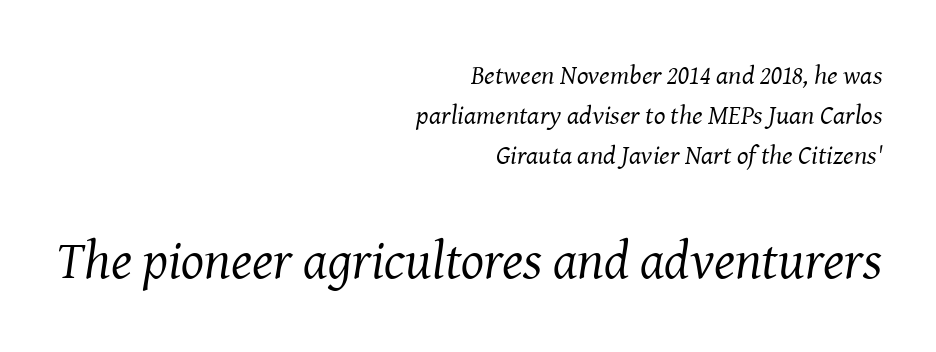
Characters are canted at an angle relative to the baseline's perpendicular. Clear beneath every line of the passage. Between these two stacked blocks, the lower one wins on size. Think of a printed novel: that variable character pitch is what you see here. What stands out about the letter spacing? Nothing — it is the standard amount.
